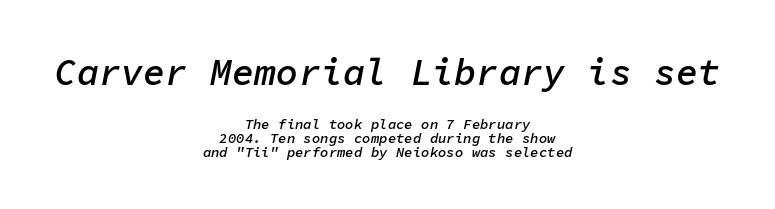
Q: Is the text bold? A: Semi-bold.
Q: Is the text italic (slanted)? A: Yes, it leans right by about 11 degrees.
Q: Is the text underlined? A: No.
Q: How is the paragraph aligned? A: Centered.
Q: Is the spacing between letters normal or unusually wide? A: Normal.
Q: Is the spacing between lines tight, normal or loose? A: Tight.
Q: Which block of text is set in a larger size, the first (top) or the second (bottom)? A: The first (top) one.
Q: Width (condensed, normal, or wide)? A: Normal.
Q: Stroke contrast? A: Low.
Q: x-height? A: Medium.
Q: Monospaced? A: Yes.
